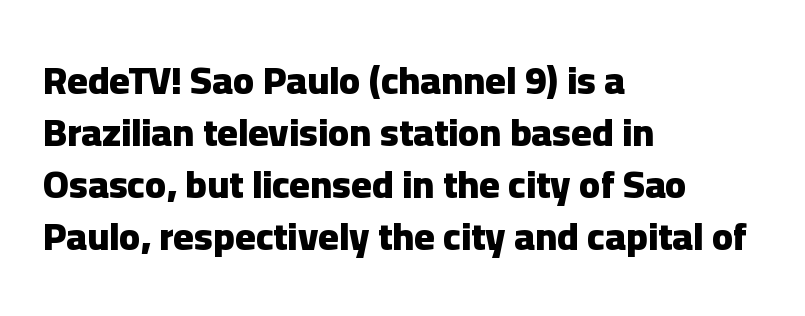
Horizontal bands of white between lines are of average thickness. Standard letterfit; no display-style spreading of the glyphs. You could not count columns in this text — the font is proportionally spaced. Set as a true bold cut, around the 700 mark. Type without underlining. The letters carry no serifs — their stems end cleanly without finishing strokes.
